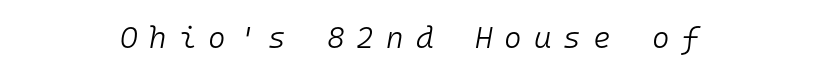
The passage shown is not bold in any degree. Observe the wide spacing: letters keep a clear distance from each other. Caption: multi-line text, centered on the measure. Every character here occupies the same horizontal width, giving the sample a typewriter-like rhythm.
